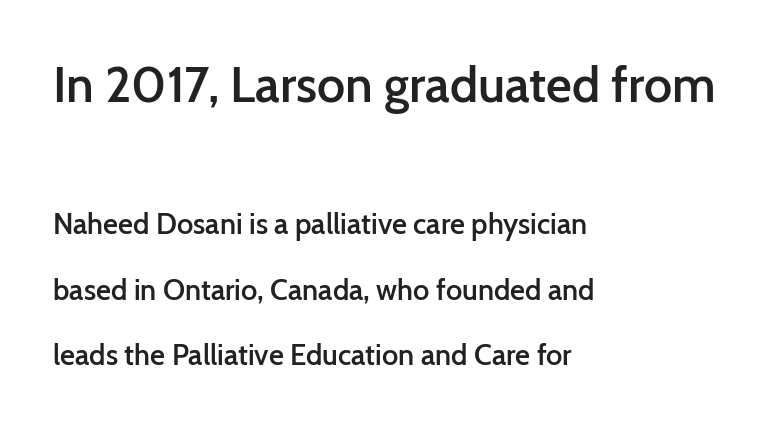
A roman cut, with each character standing at attention. This layout puts the oversized block above and the modest block below. This is moderately heavy type, rendered in semibold. This rendering leaves character spacing at its baseline value. Letters rest on an invisible, unmarked baseline.
